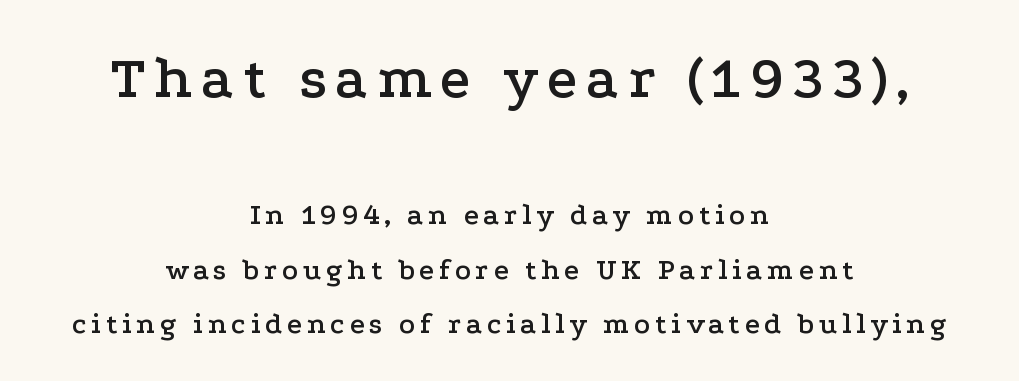
Q: Is the text italic (slanted)? A: No, it is upright.
Q: Is the typeface a serif or a sans-serif typeface? A: Serif.
Q: Is the text underlined? A: No.
Q: How is the paragraph aligned? A: Centered.
Q: Which block of text is set in a larger size, the first (top) or the second (bottom)? A: The first (top) one.
Q: Width (condensed, normal, or wide)? A: Wide.
Q: Stroke contrast? A: Low.
Q: x-height? A: Medium.
Q: Monospaced? A: No.
